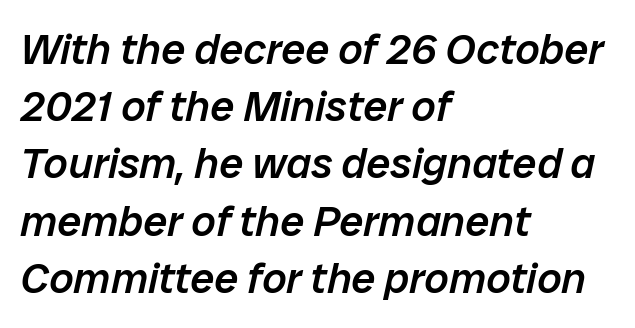
This is the in-between weight designers call semibold or demi. The face used here has a pronounced slope to its letters. Underline: absent. Each word holds together tightly as a unit, with standard inter-letter gaps. The passage shown is typed in a proportional face where columns would drift.
